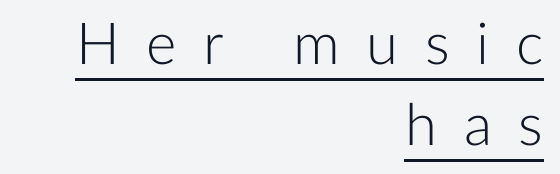
Letter spacing: wide. The glyphs are accompanied by a horizontal stroke just below them. Is the block centered? No — it sits flush against the right margin. The rows are spaced the way most documents space them.
